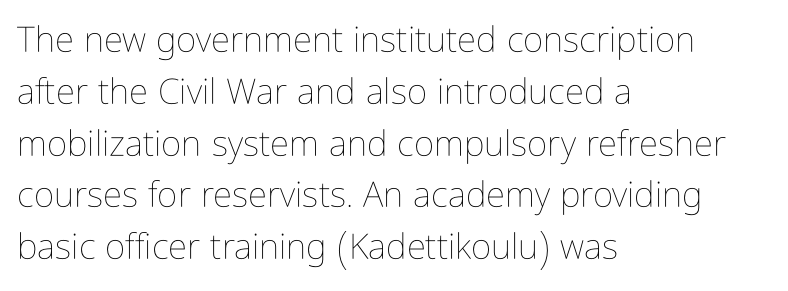
{"italic": "no", "bold": "no", "weight": "thin", "width": "condensed", "stroke_contrast": "low", "x_height": "medium", "monospaced": "no", "underline": "no", "align": "left", "line_spacing": "normal", "line_spacing_ratio": 1.48, "letter_spacing": "normal", "letter_spacing_em": 0.0, "glyph_px": 35}
